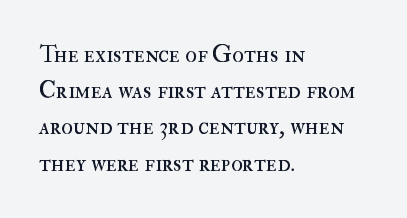
{"italic": "no", "bold": "no", "underline": "no", "align": "left", "line_spacing": "normal", "line_spacing_ratio": 1.51, "letter_spacing": "normal", "letter_spacing_em": 0.0, "glyph_px": 24}
